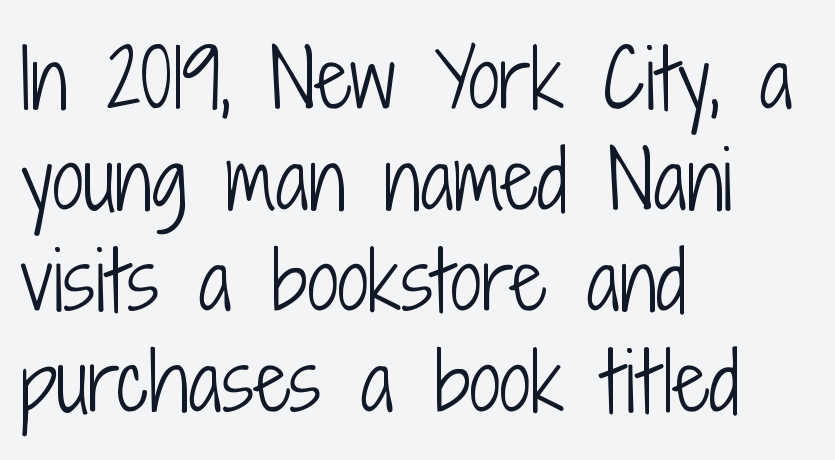
Short and long lines alike share a common starting point at left. Italic? Not at all — the glyphs are vertical. Ink coverage per letter is moderate at most. Is the letter spacing exaggerated? No — it looks like the ordinary default. Typographically, this falls in the sans-serif category. Underline: absent.
